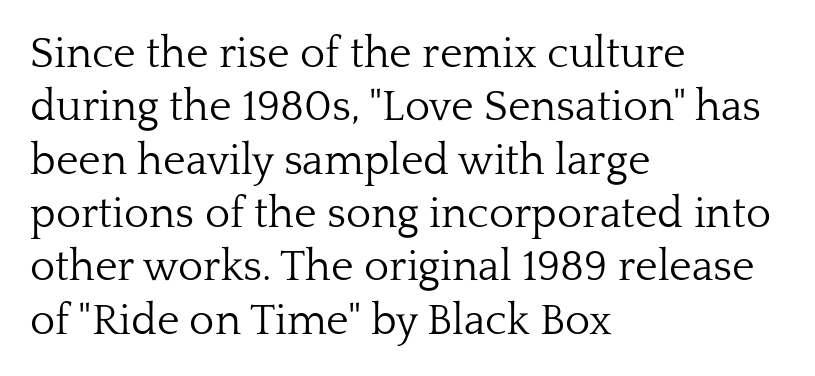
{"serif": "yes", "italic": "no", "bold": "no", "weight": "light", "width": "normal", "stroke_contrast": "low", "x_height": "medium", "monospaced": "no", "underline": "no", "align": "left", "line_spacing_ratio": 1.24, "letter_spacing": "normal", "letter_spacing_em": 0.0, "glyph_px": 43}
